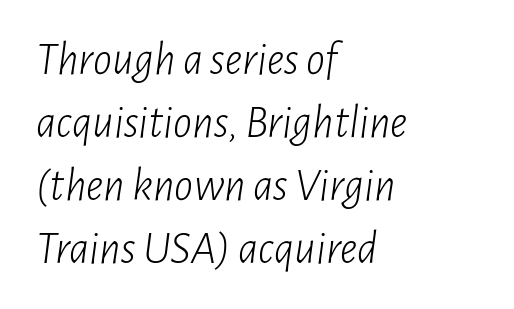
There's an unmistakable incline to the writing here. Proportional: the letters do not fall into vertical columns. The block of text has a typical density, with ordinary space between rows. The letters look calm and open, with moderate or lighter stems.
